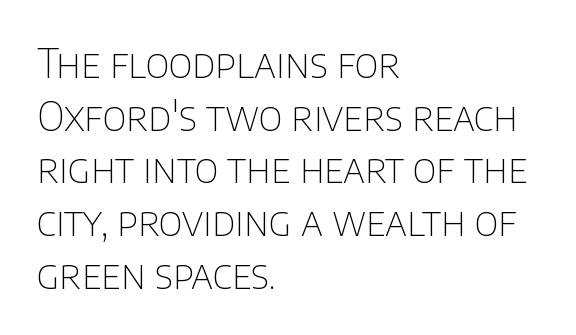
Q: Is the text bold? A: No.
Q: Is the text italic (slanted)? A: No, it is upright.
Q: Is the typeface a serif or a sans-serif typeface? A: Sans-serif.
Q: Is the text underlined? A: No.
Q: How is the paragraph aligned? A: Left-aligned.
Q: Is the spacing between letters normal or unusually wide? A: Normal.
Q: Is the spacing between lines tight, normal or loose? A: Normal.
Q: Width (condensed, normal, or wide)? A: Normal.
Q: Stroke contrast? A: Low.
Q: x-height? A: Large.
Q: Monospaced? A: No.
